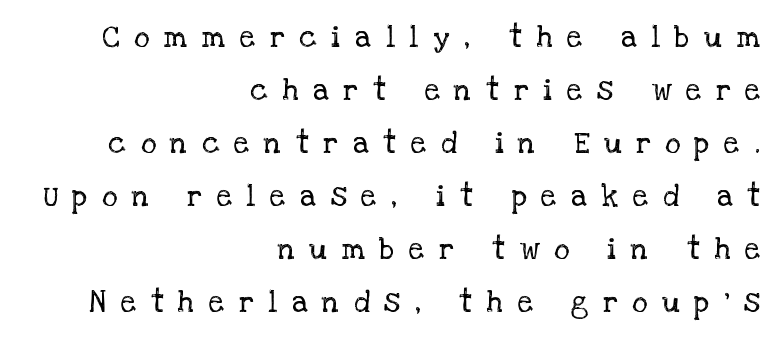
{"serif": "yes", "italic": "no", "bold": "no", "weight": "regular", "width": "normal", "stroke_contrast": "low", "x_height": "large", "monospaced": "no", "underline": "no", "align": "right", "line_spacing_ratio": 1.77, "letter_spacing": "wide", "letter_spacing_em": 0.49, "glyph_px": 30}
